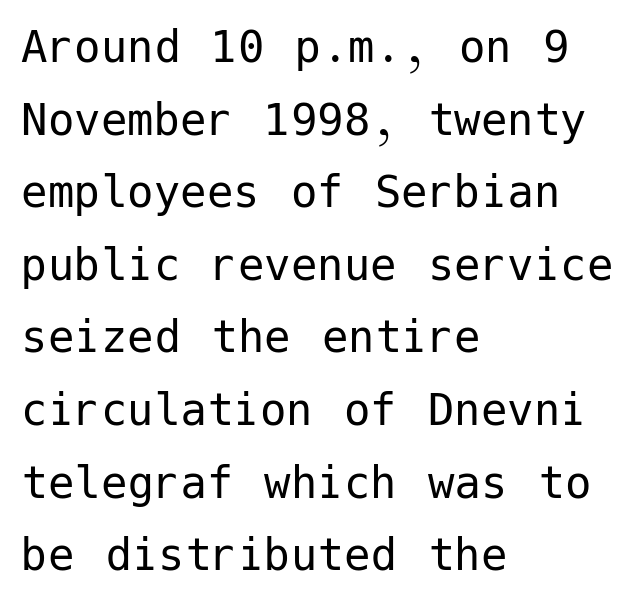
It's the straight-up-and-down kind of type. The zone under the glyphs is completely vacant. All the whitespace from short lines collects on the right. Line spacing here is normal. Heft: none added — not bold.
